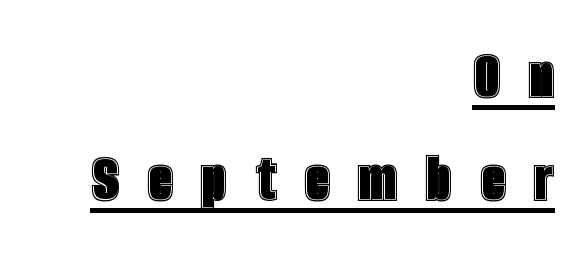
The image shows 73 px condensed type, upright; set right-aligned, normal line spacing (1.41x), unusually wide letter spacing (+0.38 em), underlined; a large x-height.
